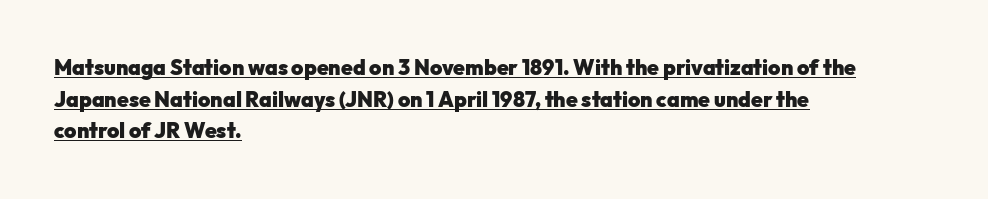
Q: Is the text bold? A: Yes.
Q: Is the text italic (slanted)? A: No, it is upright.
Q: Is the text underlined? A: Yes.
Q: How is the paragraph aligned? A: Left-aligned.
Q: Is the spacing between letters normal or unusually wide? A: Normal.
Q: Is the spacing between lines tight, normal or loose? A: Normal.
